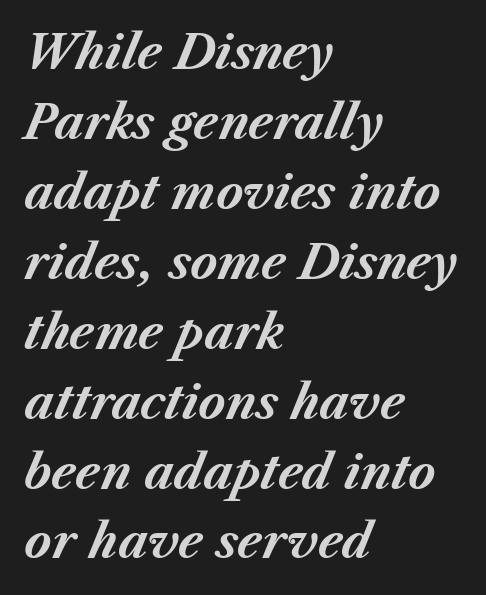
The typography opts for an oblique posture over an upright one. The baseline area is clear. Does the leading feel generous? No, just average. Each glyph is drawn with heavy, bold strokes. Which margin do the lines hug? The left one — the right edge is uneven.
